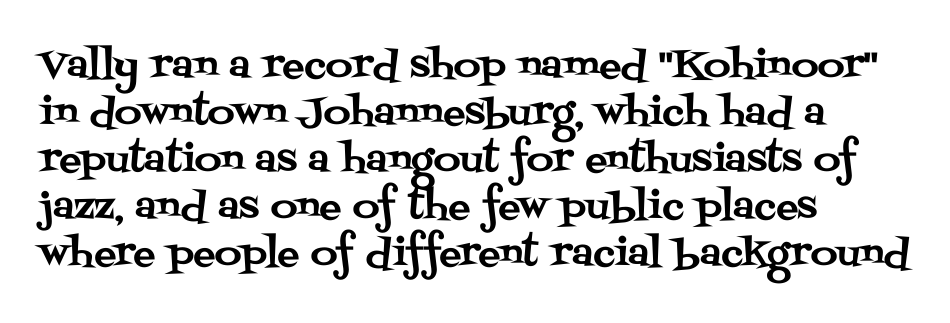
The image shows 37 px serif type, upright; set left-aligned, normal line spacing (1.27x), normal letter spacing, not underlined; medium stroke contrast and a large x-height.
